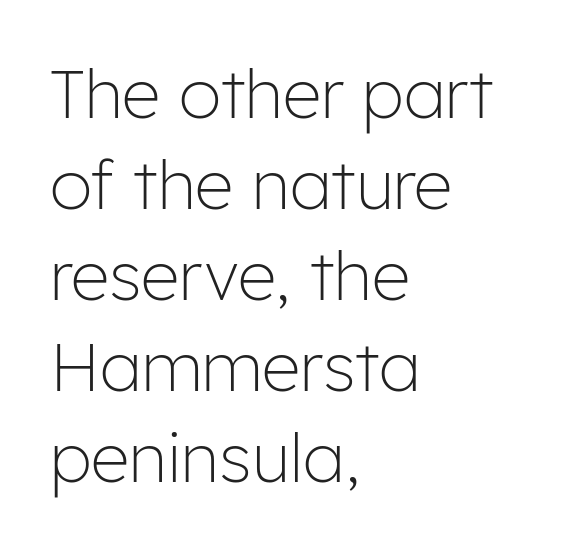
The image shows 68 px light sans-serif type, upright; set left-aligned, normal line spacing (1.34x), normal letter spacing, not underlined; low stroke contrast and a medium x-height.
